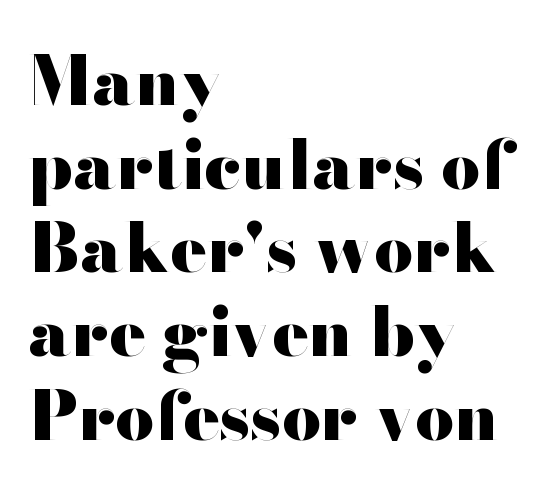
Q: Is the text bold? A: Yes.
Q: Is the text italic (slanted)? A: No, it is upright.
Q: Is the typeface a serif or a sans-serif typeface? A: Sans-serif.
Q: Is the text underlined? A: No.
Q: How is the paragraph aligned? A: Left-aligned.
Q: Is the spacing between letters normal or unusually wide? A: Normal.
Q: Width (condensed, normal, or wide)? A: Wide.
Q: Stroke contrast? A: High.
Q: x-height? A: Small.
Q: Monospaced? A: No.
